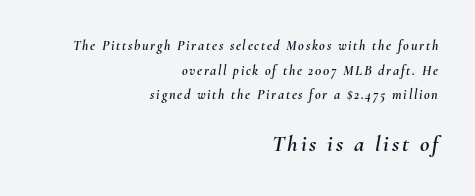
Typeset ragged left — the right edge is the straight one. Descender tails drop into unmarked territory. Quick note: italic. The emphasis by scale lands on block number two, below.
